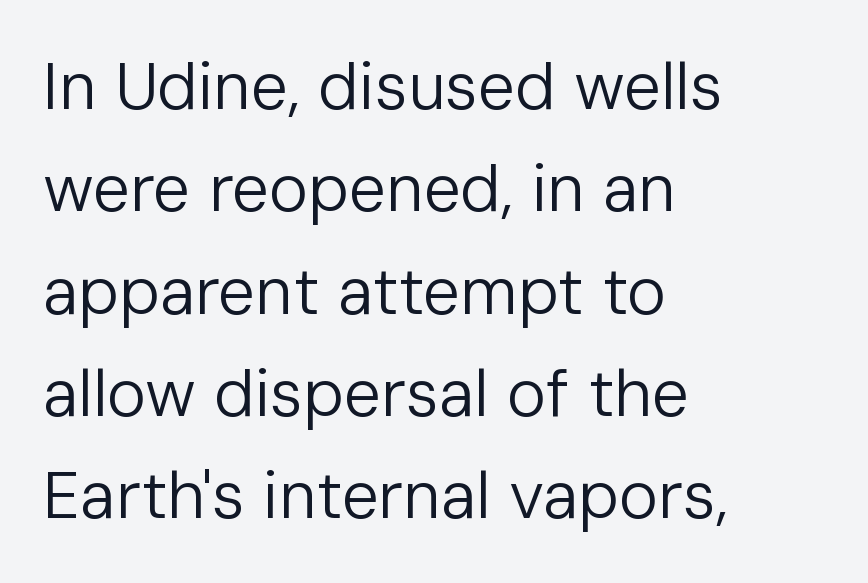
The lines in this sample share a left origin and differ only in where they stop. The space between consecutive lines is moderate. The strip under each line holds only bare page. The gaps between neighbouring characters are ordinary and unremarkable. In terms of letterform style, serifs are entirely absent. Posture: vertical.
